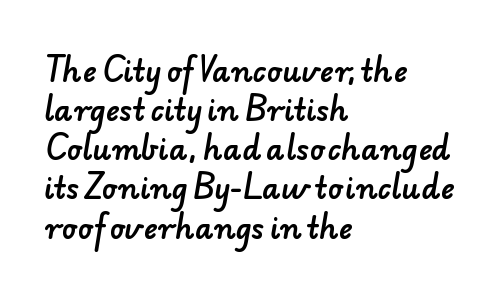
The image shows 29 px sans-serif type; set left-aligned, normal line spacing (1.35x), normal letter spacing, not underlined; low stroke contrast and a small x-height.
